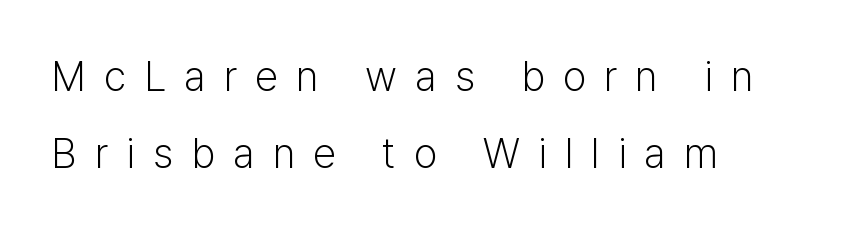
A typesetter would call this proportional, since set widths differ per character. Is there any slant? The stems are plumb. Compared with typical body copy, the letter spacing here is much looser. The letters look calm and open, with moderate or lighter stems. Is the block centered? No — it sits flush against the left margin. Observe the absence of serifs on each vertical stroke in this sample.
